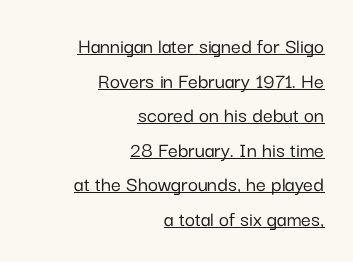
Nobody touched the tracking dial on this one. The typesetter chose a ragged-left arrangement here. The rendering uses a moderate line-height, typical for paragraphs. The font's upright variant was chosen for this text. A baseline rule has been typeset under these characters.
